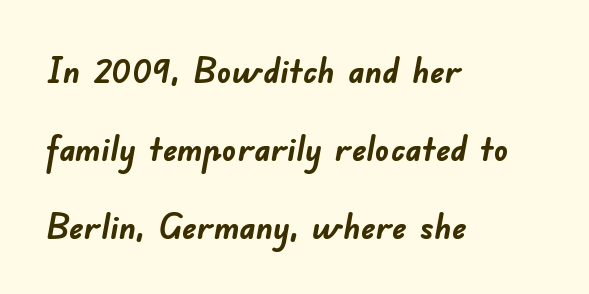
{"serif": "no", "bold": "yes", "weight": "semibold", "width": "normal", "stroke_contrast": "low", "x_height": "small", "monospaced": "no", "underline": "no", "align": "left", "line_spacing": "loose", "line_spacing_ratio": 2.16, "letter_spacing": "normal", "letter_spacing_em": 0.0, "glyph_px": 36}
